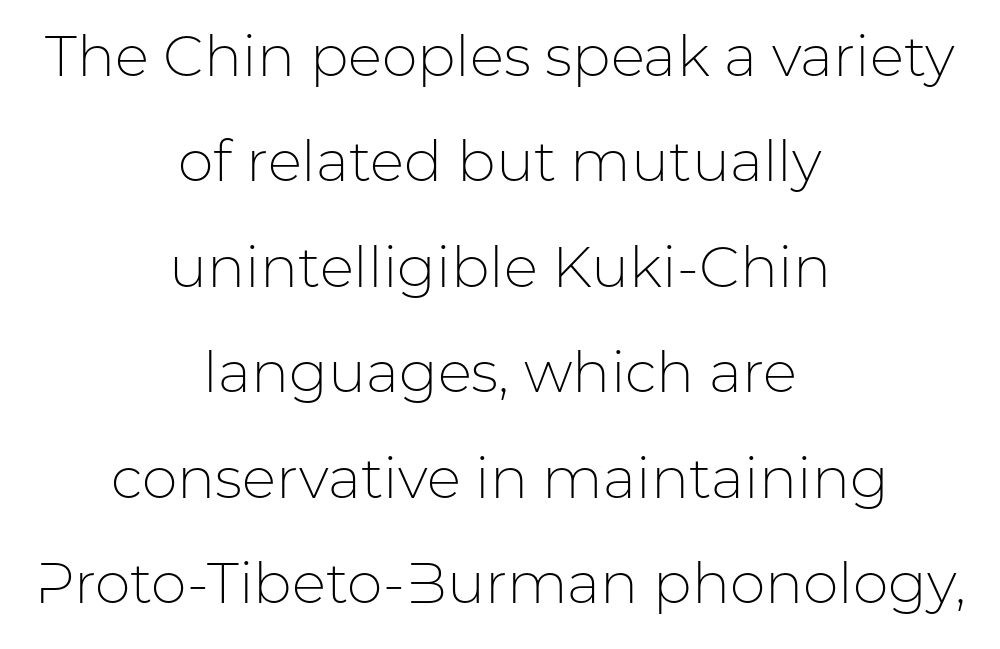
{"serif": "no", "italic": "no", "bold": "no", "weight": "light", "width": "normal", "stroke_contrast": "low", "x_height": "medium", "monospaced": "no", "underline": "no", "align": "center", "line_spacing_ratio": 1.85, "letter_spacing": "normal", "letter_spacing_em": 0.0, "glyph_px": 57}
